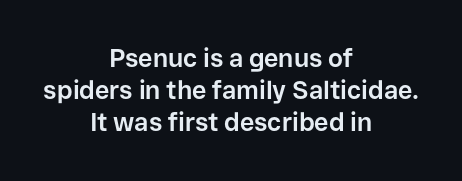
The image shows 25 px bold type, upright; set centered, normal line spacing (1.28x), normal letter spacing, not underlined.
